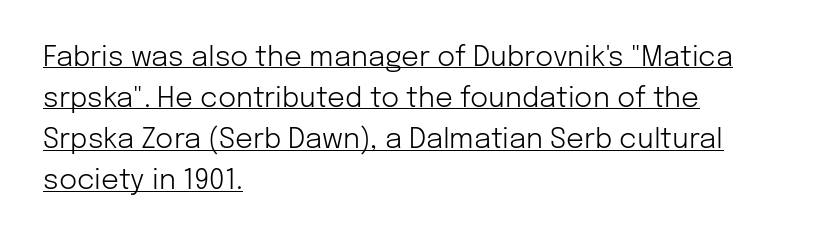
Q: Is the text bold? A: No.
Q: Is the text italic (slanted)? A: No, it is upright.
Q: Is the typeface a serif or a sans-serif typeface? A: Sans-serif.
Q: Is the text underlined? A: Yes.
Q: How is the paragraph aligned? A: Left-aligned.
Q: Is the spacing between letters normal or unusually wide? A: Normal.
Q: Is the spacing between lines tight, normal or loose? A: Normal.
Q: Width (condensed, normal, or wide)? A: Normal.
Q: Stroke contrast? A: Low.
Q: x-height? A: Medium.
Q: Monospaced? A: No.
